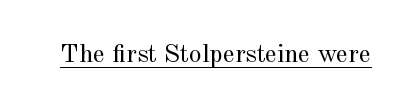
Q: Is the text bold? A: No.
Q: Is the text italic (slanted)? A: No, it is upright.
Q: Is the text underlined? A: Yes.
Q: Is the spacing between letters normal or unusually wide? A: Normal.
